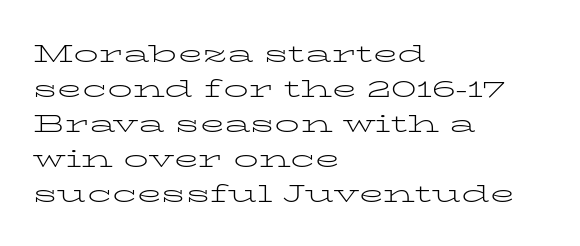
{"italic": "no", "bold": "no", "underline": "no", "align": "left", "line_spacing": "normal", "line_spacing_ratio": 1.4, "letter_spacing": "normal", "letter_spacing_em": 0.0, "glyph_px": 25}
